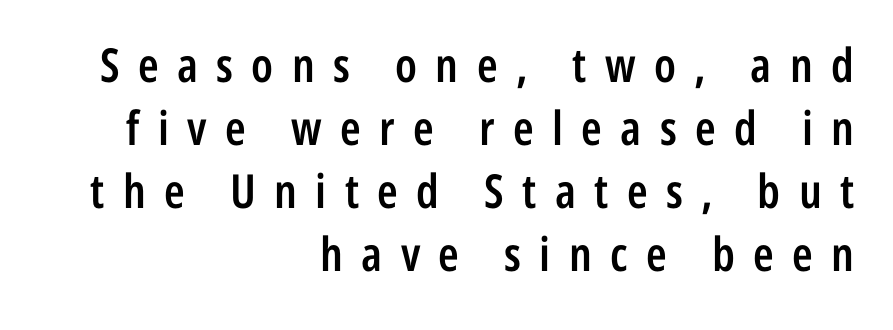
{"serif": "no", "italic": "no", "bold": "semi", "weight": "semibold", "width": "condensed", "stroke_contrast": "low", "x_height": "medium", "monospaced": "no", "underline": "no", "align": "right", "line_spacing": "normal", "line_spacing_ratio": 1.34, "letter_spacing": "wide", "letter_spacing_em": 0.39, "glyph_px": 47}
